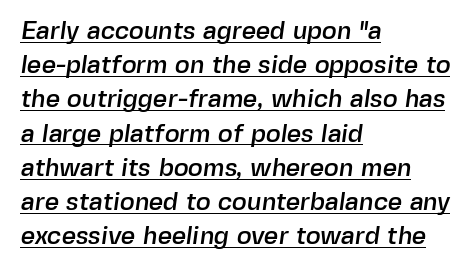
The image shows 25 px text type; set left-aligned, normal line spacing (1.37x), normal letter spacing, underlined.
